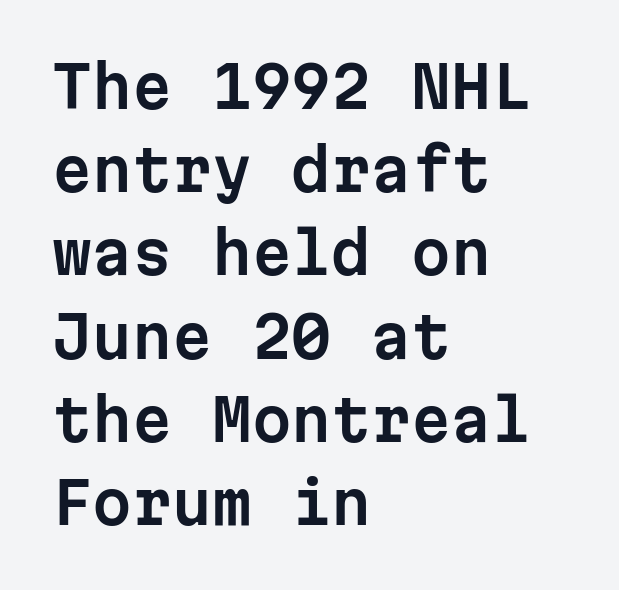
Underline: absent. The typesetter chose a ragged-right arrangement here. Looks like terminal output: every glyph gets an equal slot. Nope, no serifs anywhere on these letters. Is the letter spacing exaggerated? No — it looks like the ordinary default. These lines were composed using upright roman letters.
